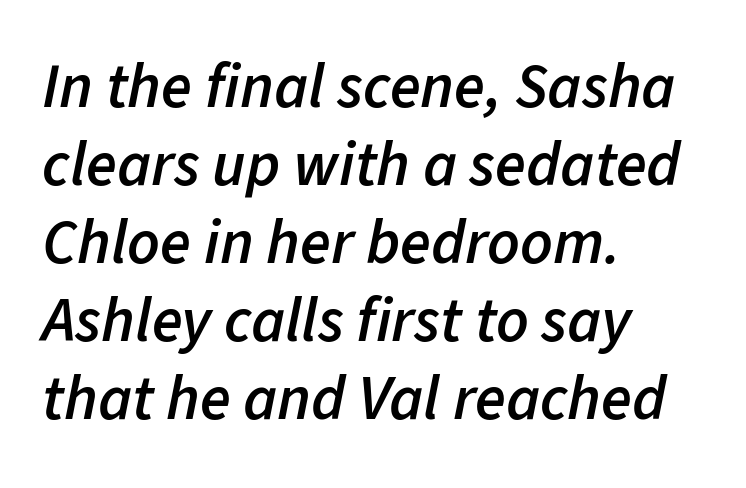
The image shows 63 px semibold type, italic (leaning right); set left-aligned, line spacing 1.24x, normal letter spacing, not underlined; low stroke contrast and a medium x-height.
